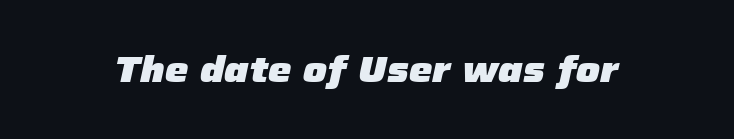
{"italic": "yes", "lean": "right", "slant_degrees": 12, "bold": "yes", "weight": "heavy", "width": "normal", "stroke_contrast": "low", "x_height": "medium", "monospaced": "no", "underline": "no", "letter_spacing": "normal", "letter_spacing_em": 0.0, "glyph_px": 37}
